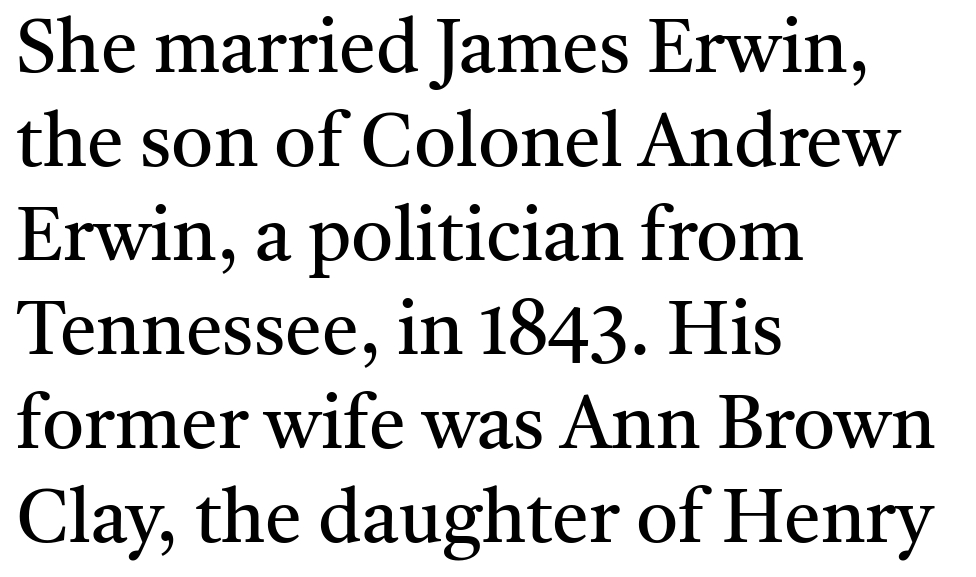
These lines are rendered in a variable-pitch font. The text block is weighted toward the left margin, trailing off unevenly rightward. The foot of each line stays bare and open. You could call the tracking neutral — neither tight nor loose. Is there much room between lines? A standard amount, neither cramped nor airy. No heavy texture on the line: the type isn't bold.
